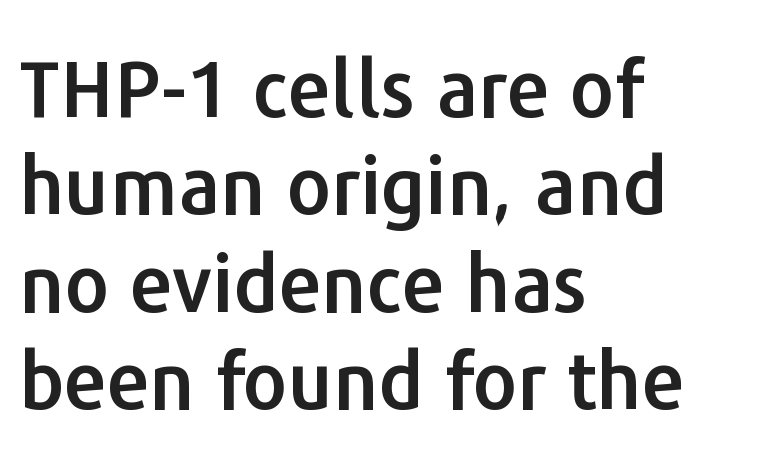
Q: Is the text italic (slanted)? A: No, it is upright.
Q: Is the typeface a serif or a sans-serif typeface? A: Sans-serif.
Q: Is the text underlined? A: No.
Q: How is the paragraph aligned? A: Left-aligned.
Q: Is the spacing between letters normal or unusually wide? A: Normal.
Q: Is the spacing between lines tight, normal or loose? A: Normal.
Q: Width (condensed, normal, or wide)? A: Normal.
Q: Stroke contrast? A: Low.
Q: x-height? A: Medium.
Q: Monospaced? A: No.
